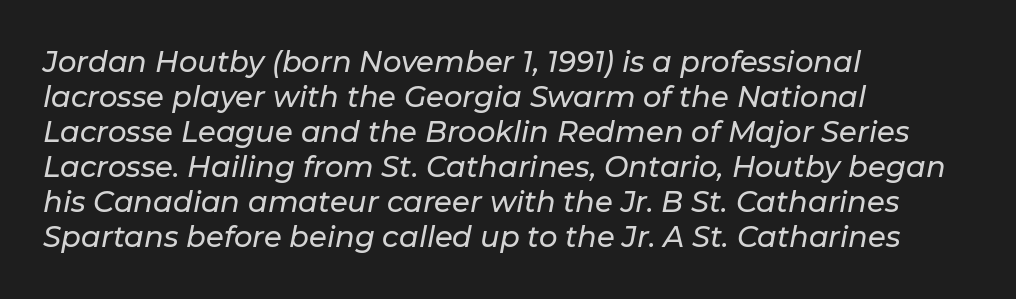
{"italic": "yes", "lean": "right", "slant_degrees": 11, "width": "normal", "stroke_contrast": "low", "x_height": "medium", "monospaced": "no", "underline": "no", "align": "left", "line_spacing_ratio": 1.21, "letter_spacing": "normal", "letter_spacing_em": 0.0, "glyph_px": 29}
